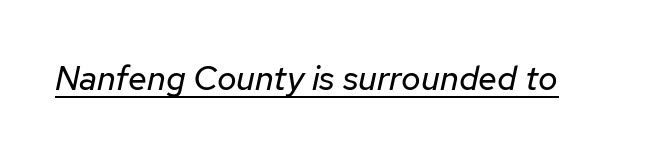
{"italic": "yes", "lean": "right", "slant_degrees": 12, "bold": "no", "weight": "regular", "width": "normal", "stroke_contrast": "low", "x_height": "medium", "monospaced": "no", "underline": "yes", "letter_spacing": "normal", "letter_spacing_em": 0.0, "glyph_px": 34}
